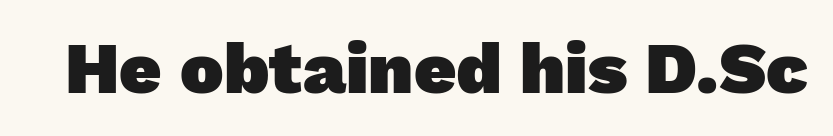
The image shows 73 px heavy sans-serif type; set normal letter spacing, not underlined; low stroke contrast and a medium x-height.
